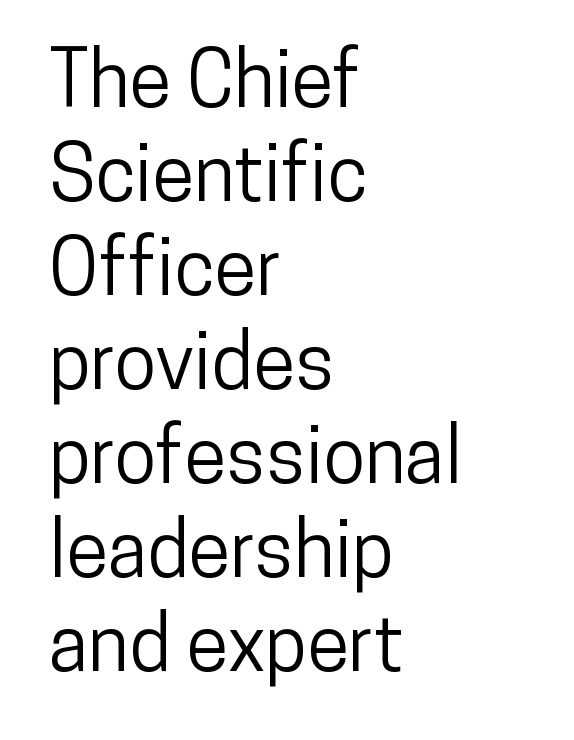
The image shows 77 px condensed sans-serif type, upright; set left-aligned, line spacing 1.22x, normal letter spacing, not underlined; low stroke contrast and a medium x-height.
